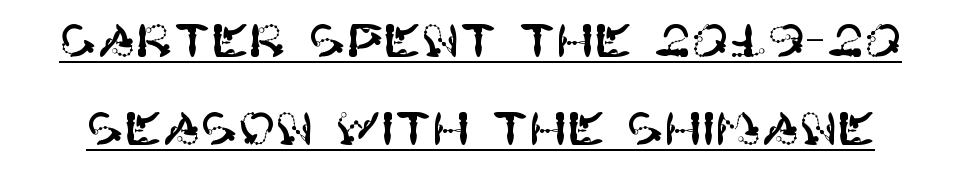
{"serif": "no", "italic": "no", "width": "normal", "stroke_contrast": "high", "x_height": "large", "underline": "yes", "line_spacing": "loose", "line_spacing_ratio": 1.95, "letter_spacing": "normal", "letter_spacing_em": 0.0, "glyph_px": 45}
